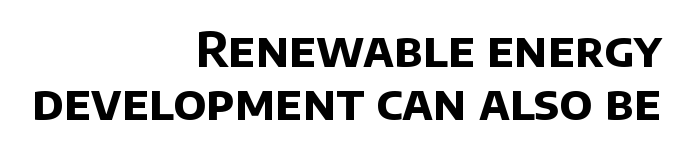
{"serif": "no", "bold": "yes", "weight": "bold", "width": "normal", "stroke_contrast": "low", "x_height": "large", "monospaced": "no", "underline": "no", "align": "right", "line_spacing": "tight", "line_spacing_ratio": 1.11, "letter_spacing": "normal", "letter_spacing_em": 0.0, "glyph_px": 48}
